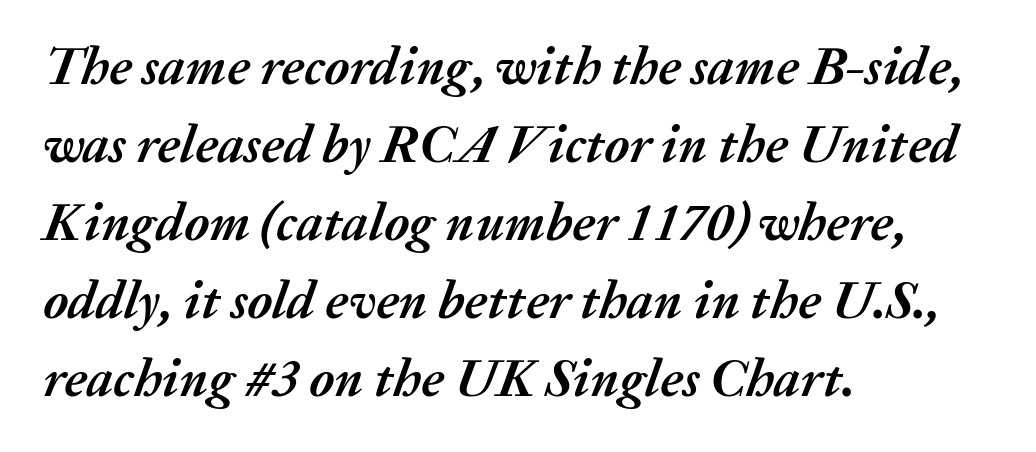
{"italic": "yes", "lean": "right", "slant_degrees": 20, "bold": "yes", "weight": "semibold", "width": "normal", "stroke_contrast": "medium", "x_height": "medium", "monospaced": "no", "underline": "no", "align": "left", "line_spacing": "normal", "line_spacing_ratio": 1.47, "letter_spacing": "normal", "letter_spacing_em": 0.0, "glyph_px": 53}
